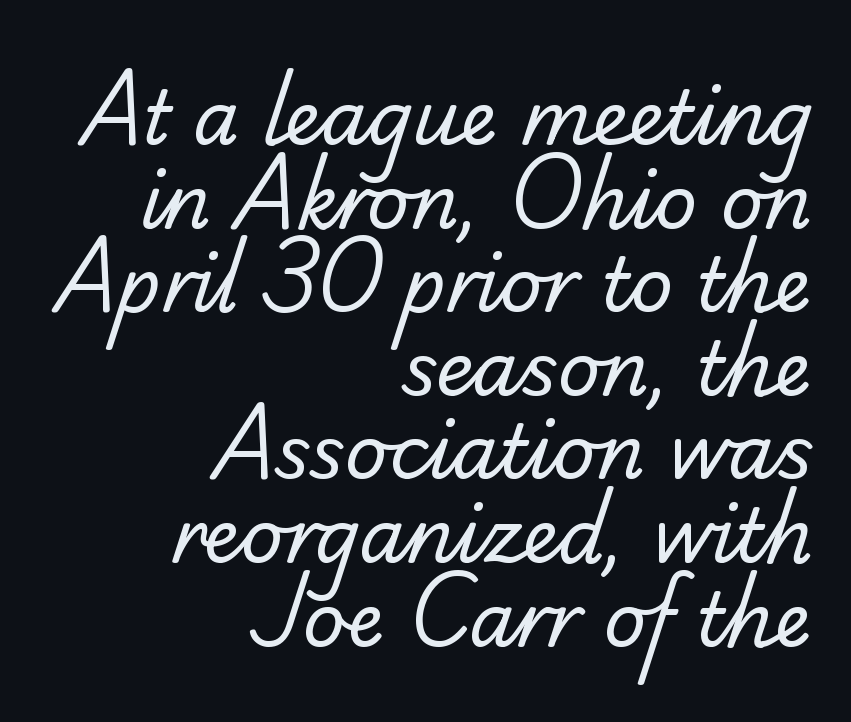
Q: Is the text bold? A: No.
Q: Is the typeface a serif or a sans-serif typeface? A: Serif.
Q: Is the text underlined? A: No.
Q: How is the paragraph aligned? A: Right-aligned.
Q: Is the spacing between letters normal or unusually wide? A: Normal.
Q: Is the spacing between lines tight, normal or loose? A: Tight.
Q: Width (condensed, normal, or wide)? A: Normal.
Q: Stroke contrast? A: Low.
Q: x-height? A: Small.
Q: Monospaced? A: No.
